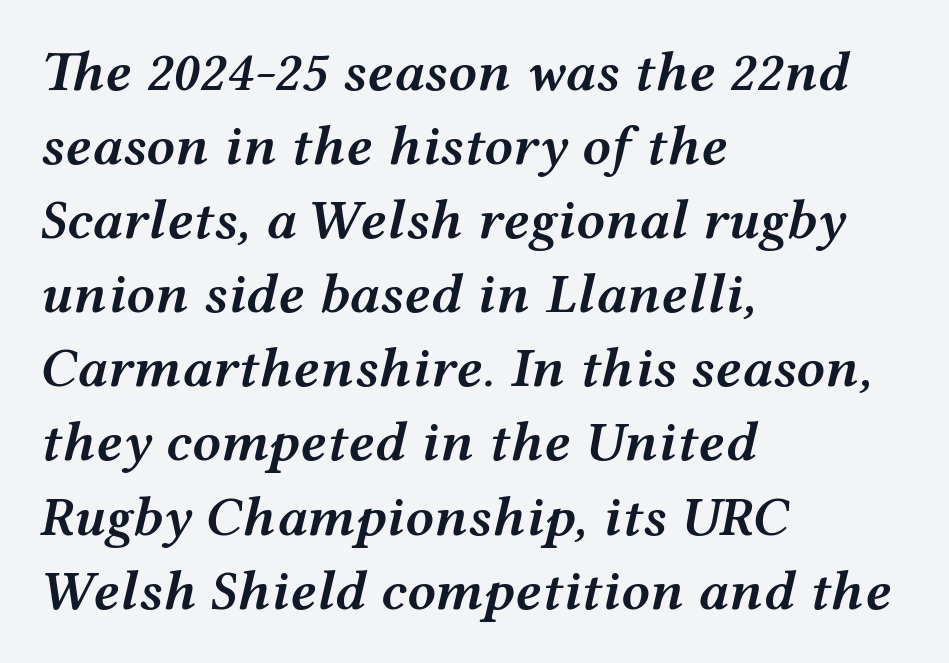
Honestly, there is no underline to notice here at all. Is this a fixed-width face? No — the glyphs have proportional, varying widths. If you drew a line through each stem, it would be angled. Emphasis by weight is partial: semibold.
